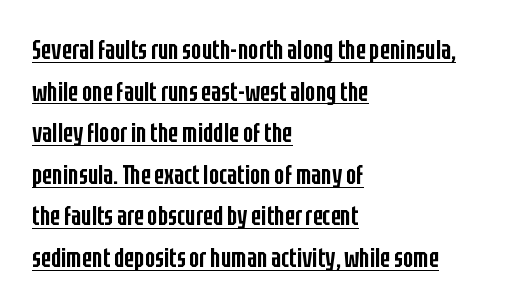
Q: Is the text bold? A: Semi-bold.
Q: Is the text italic (slanted)? A: No, it is upright.
Q: Is the text underlined? A: Yes.
Q: How is the paragraph aligned? A: Left-aligned.
Q: Is the spacing between letters normal or unusually wide? A: Normal.
Q: Is the spacing between lines tight, normal or loose? A: Normal.
